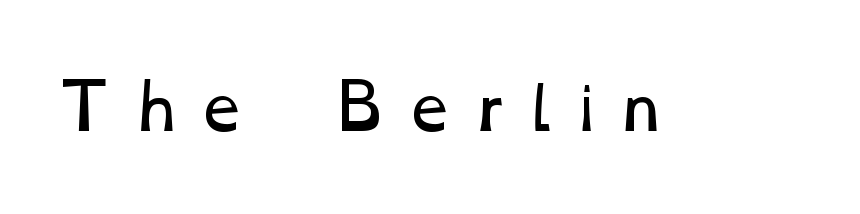
{"bold": "no", "weight": "regular", "width": "wide", "stroke_contrast": "low", "x_height": "medium", "monospaced": "no", "underline": "no", "letter_spacing": "wide", "letter_spacing_em": 0.25, "glyph_px": 61}
